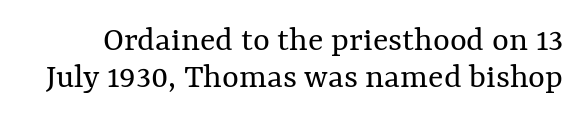
Q: Is the text bold? A: No.
Q: Is the text italic (slanted)? A: No, it is upright.
Q: Is the text underlined? A: No.
Q: Is the spacing between letters normal or unusually wide? A: Normal.
Q: Is the spacing between lines tight, normal or loose? A: Tight.
Q: Width (condensed, normal, or wide)? A: Normal.
Q: Stroke contrast? A: Medium.
Q: x-height? A: Medium.
Q: Monospaced? A: No.
